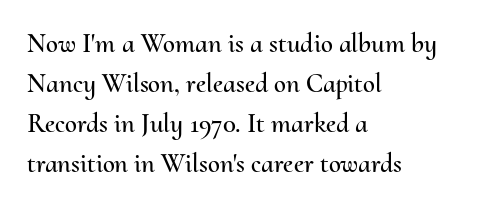
Q: Is the text italic (slanted)? A: No, it is upright.
Q: Is the text underlined? A: No.
Q: How is the paragraph aligned? A: Left-aligned.
Q: Is the spacing between letters normal or unusually wide? A: Normal.
Q: Is the spacing between lines tight, normal or loose? A: Normal.
